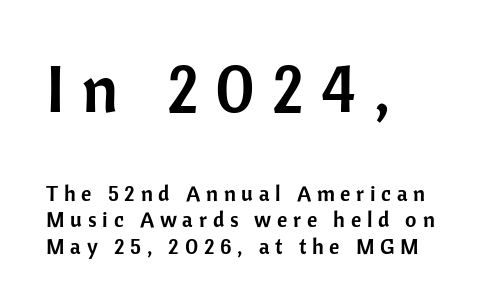
The image shows 66 px sans-serif type, upright; set left-aligned, line spacing 1.21x, unusually wide letter spacing (+0.26 em), not underlined; the first (top) block is 3.0x larger; low stroke contrast and a medium x-height.
